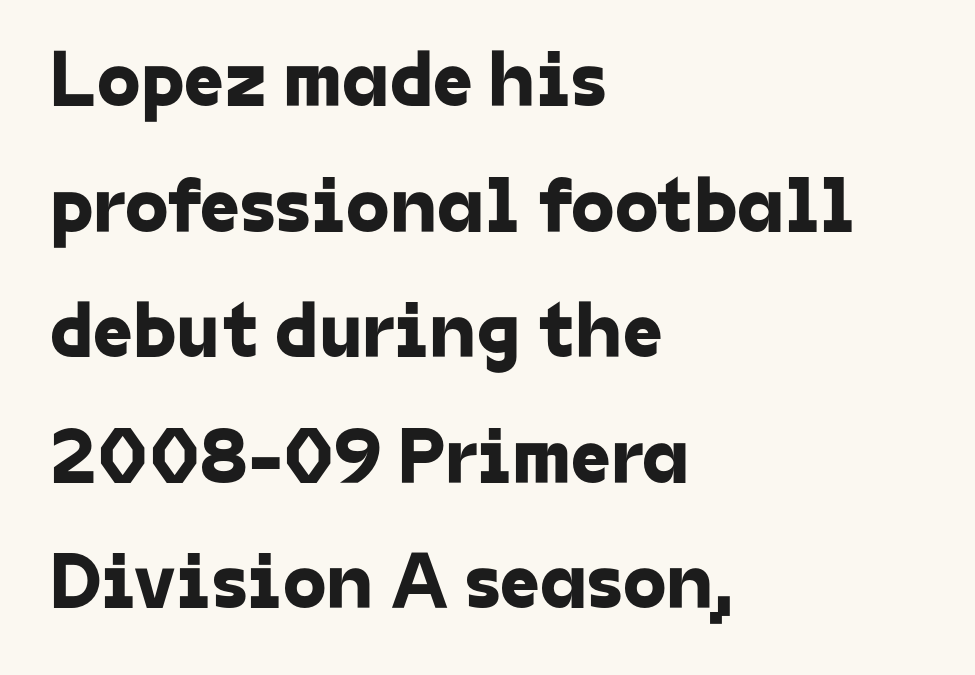
{"serif": "no", "width": "normal", "stroke_contrast": "low", "x_height": "medium", "monospaced": "no", "underline": "no", "align": "left", "line_spacing": "normal", "line_spacing_ratio": 1.59, "letter_spacing": "normal", "letter_spacing_em": 0.0, "glyph_px": 79}
